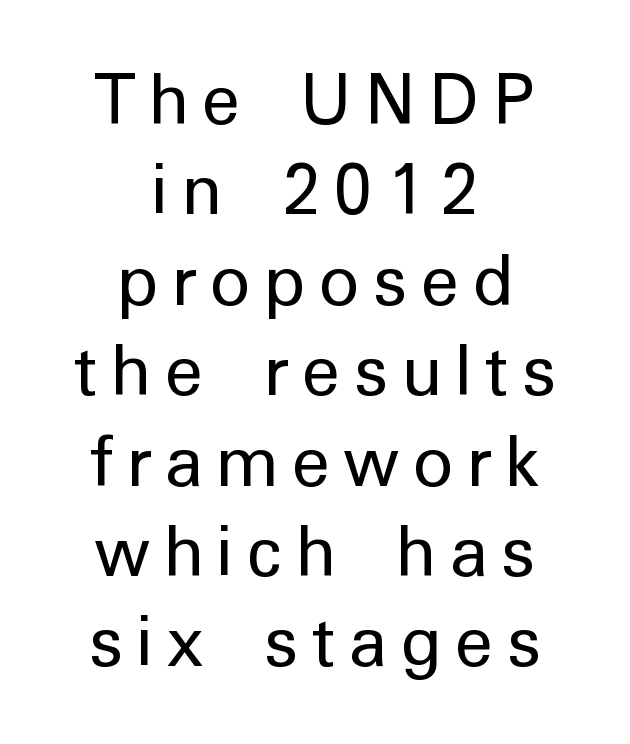
Rows of type keep a routine distance in the vertical direction. Vertical strokes here are truly vertical. The letters look calm and open, with moderate or lighter stems. The rag falls on both sides of this text block equally. The rendering uses natural spacing where letterforms have individual widths.
